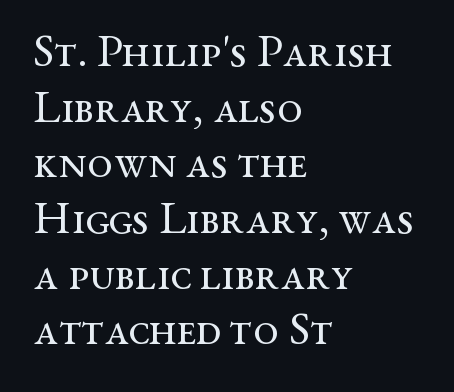
Stroke thickness stays within the range of a standard reading face or lighter. Note the varied advance widths — an 'i' is clearly narrower than an 'm'. This is the regular roman posture of the typeface. Leftover space on each line is placed entirely after the last word.
